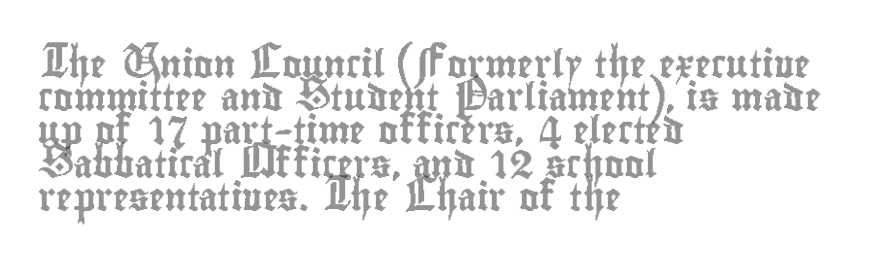
Q: Is the text italic (slanted)? A: No, it is upright.
Q: Is the text underlined? A: No.
Q: How is the paragraph aligned? A: Left-aligned.
Q: Is the spacing between letters normal or unusually wide? A: Normal.
